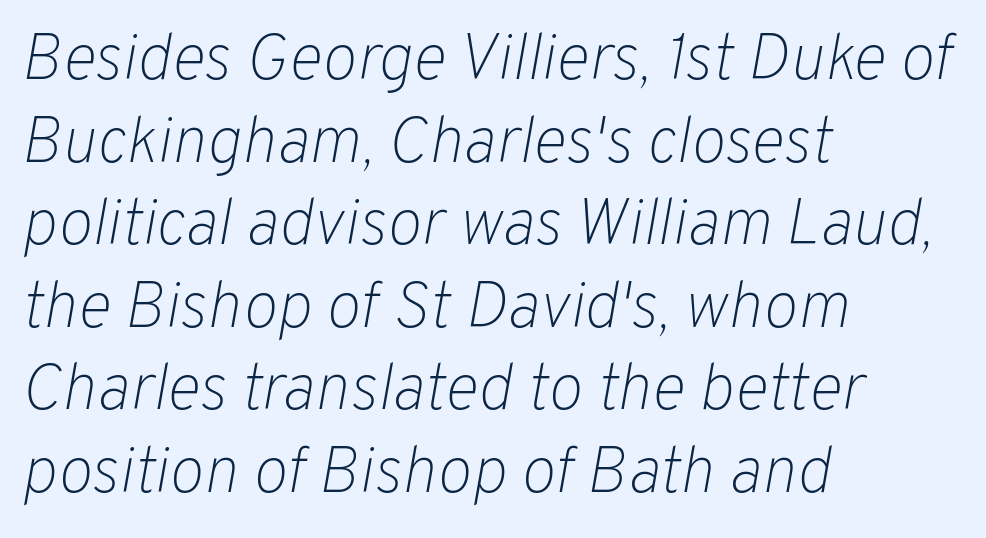
Q: Is the text bold? A: No.
Q: Is the text italic (slanted)? A: Yes, it leans right by about 10 degrees.
Q: Is the text underlined? A: No.
Q: How is the paragraph aligned? A: Left-aligned.
Q: Is the spacing between letters normal or unusually wide? A: Normal.
Q: Is the spacing between lines tight, normal or loose? A: Normal.
Q: Width (condensed, normal, or wide)? A: Normal.
Q: Stroke contrast? A: Low.
Q: x-height? A: Medium.
Q: Monospaced? A: No.
